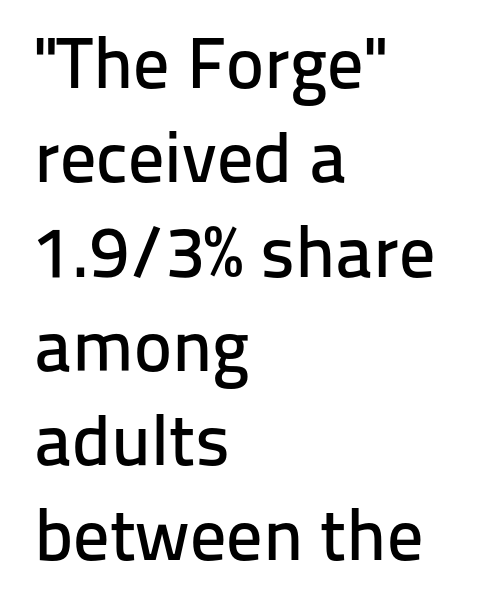
The image shows 72 px sans-serif type, upright; set left-aligned, normal line spacing (1.31x), normal letter spacing, not underlined; low stroke contrast and a medium x-height.
